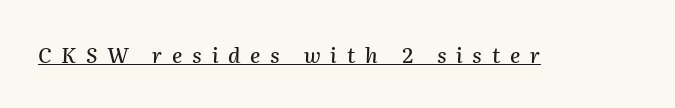
Q: Is the text italic (slanted)? A: Yes, it leans right by about 2 degrees.
Q: Is the text underlined? A: Yes.
Q: Is the spacing between letters normal or unusually wide? A: Unusually wide.
